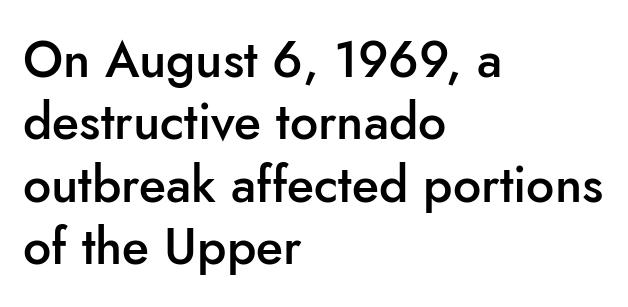
{"serif": "no", "italic": "no", "bold": "semi", "weight": "semibold", "width": "normal", "stroke_contrast": "low", "x_height": "small", "monospaced": "no", "underline": "no", "align": "left", "line_spacing": "normal", "line_spacing_ratio": 1.25, "letter_spacing": "normal", "letter_spacing_em": 0.0, "glyph_px": 50}
